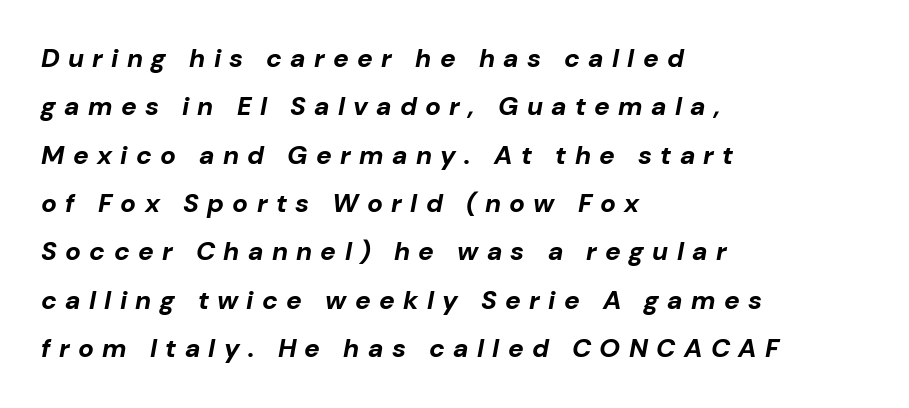
{"italic": "yes", "lean": "right", "slant_degrees": 10, "bold": "yes", "underline": "no", "align": "left", "line_spacing_ratio": 1.86, "letter_spacing": "wide", "letter_spacing_em": 0.32, "glyph_px": 26}
